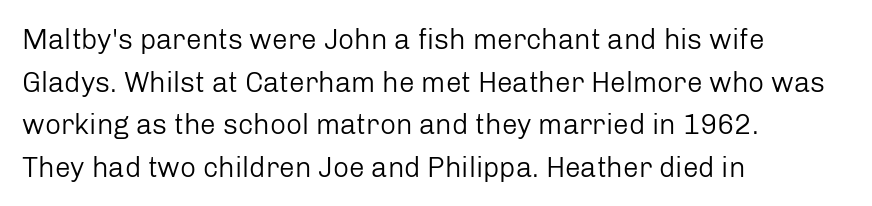
The image shows 28 px regular-weight sans-serif type, upright; set left-aligned, normal line spacing (1.52x), normal letter spacing, not underlined; low stroke contrast and a medium x-height.
